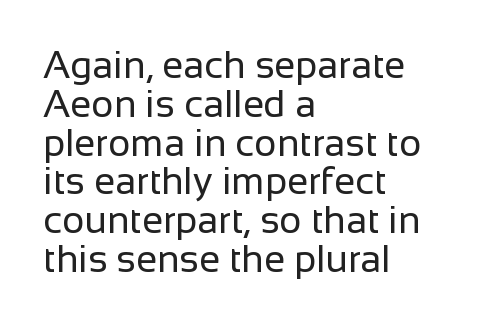
The image shows 38 px regular-weight sans-serif type, upright; set left-aligned, tight line spacing (1.02x), normal letter spacing, not underlined; low stroke contrast and a medium x-height.
